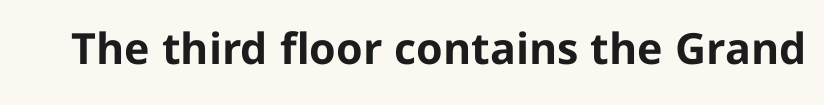
The image shows 43 px bold sans-serif type, upright; set normal letter spacing, not underlined; low stroke contrast and a medium x-height.
